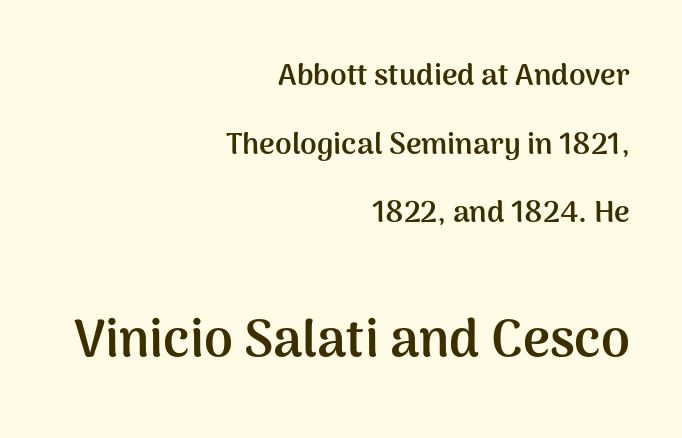
Q: Is the text bold? A: Yes.
Q: Is the text italic (slanted)? A: No, it is upright.
Q: Is the typeface a serif or a sans-serif typeface? A: Sans-serif.
Q: Is the text underlined? A: No.
Q: How is the paragraph aligned? A: Right-aligned.
Q: Is the spacing between letters normal or unusually wide? A: Normal.
Q: Is the spacing between lines tight, normal or loose? A: Loose.
Q: Which block of text is set in a larger size, the first (top) or the second (bottom)? A: The second (bottom) one.
Q: Width (condensed, normal, or wide)? A: Normal.
Q: Stroke contrast? A: Medium.
Q: x-height? A: Medium.
Q: Monospaced? A: No.
